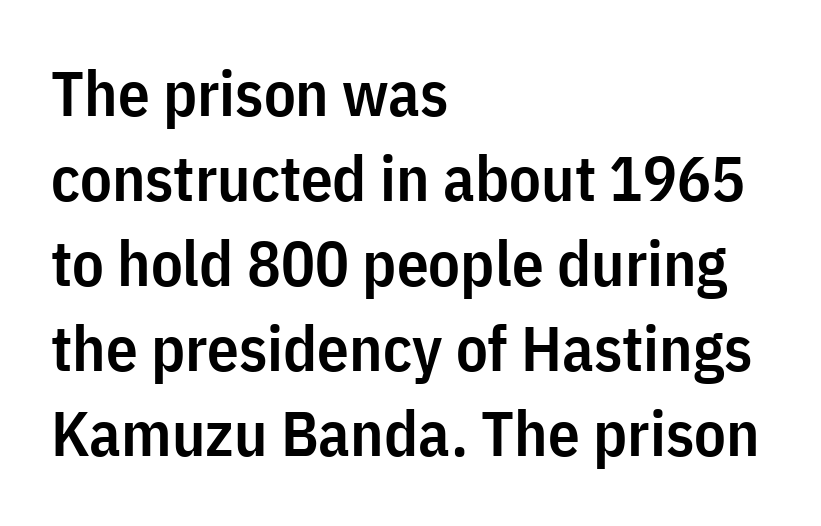
Think of a printed novel: that variable character pitch is what you see here. Line beginnings align vertically; line endings do not. The rendering shows plain stroke endings on the letterforms — a sans-serif design. Nobody drew a line under any word here. The passage shown has conventional tracking throughout. It's the straight-up-and-down kind of type.
